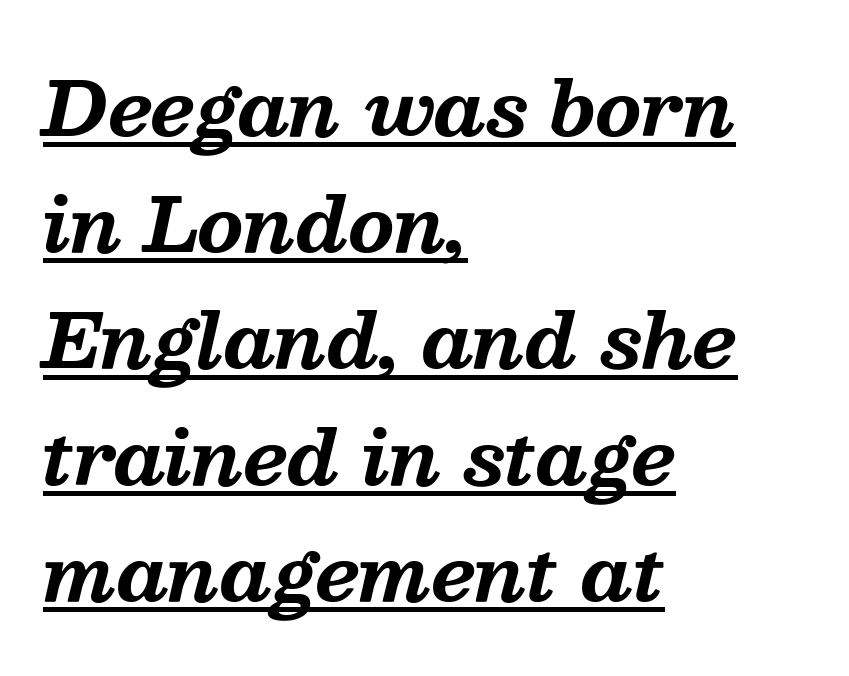
{"serif": "yes", "italic": "yes", "lean": "right", "slant_degrees": 13, "bold": "yes", "weight": "bold", "width": "normal", "stroke_contrast": "medium", "x_height": "medium", "monospaced": "no", "underline": "yes", "align": "left", "line_spacing": "normal", "line_spacing_ratio": 1.57, "letter_spacing": "normal", "letter_spacing_em": 0.0, "glyph_px": 74}
